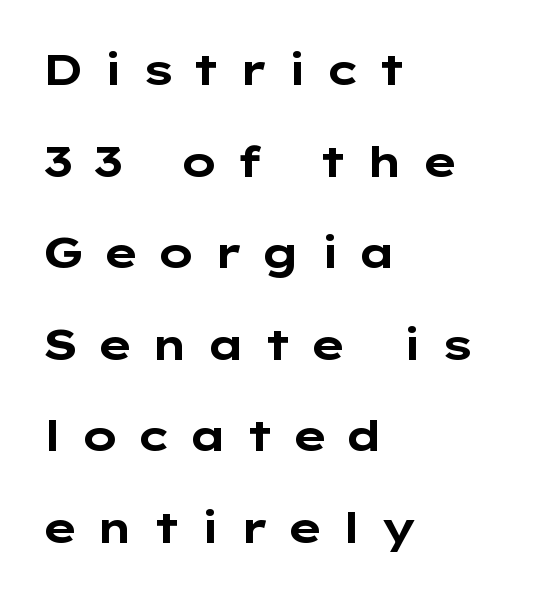
The image shows 43 px bold, wide sans-serif type, upright; set left-aligned, loose line spacing (2.13x), unusually wide letter spacing (+0.41 em), not underlined; low stroke contrast and a medium x-height.
